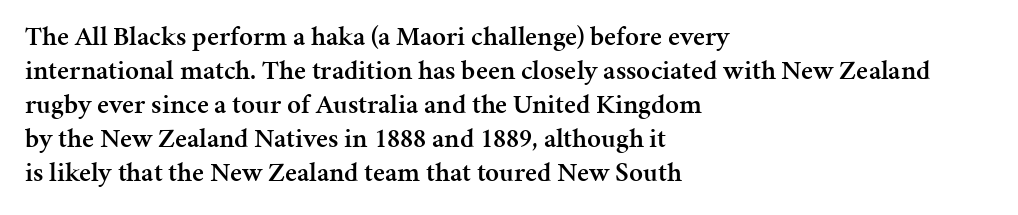
The type sits square on the baseline with zero lean. A clean baseline with only descenders dipping below it. This sample is left-justified, so line endings fall wherever the words run out. Characters follow at the spacing the type designer built in. The font is running at a semibold setting, under full bold. This block has exactly the height ordinary leading produces.
